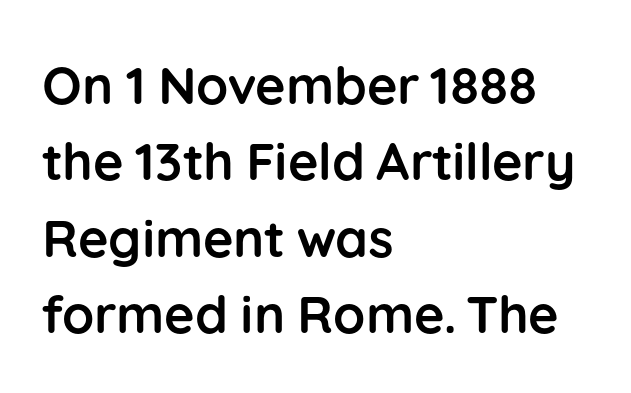
The line-height multiplier appears to be the usual default. Does extra space separate the letters? No, they use regular spacing. I'd call this a sans setting — the letters go barefoot. The rendering anchors every line to the left-hand side. The foot of each line stays bare and open.
